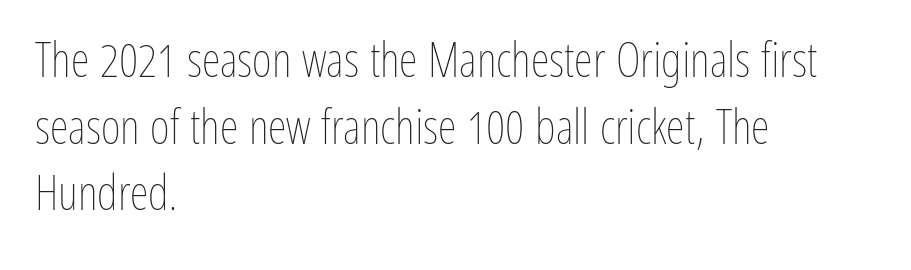
Vertically, the passage feels balanced, rows spaced as you'd expect. Vertical stems look standard width or narrower in stroke. The type sits square on the baseline with zero lean. The passage shown is typed in a proportional face where columns would drift. In CSS terms this would be text-align: left. Descenders hang freely into open space.
